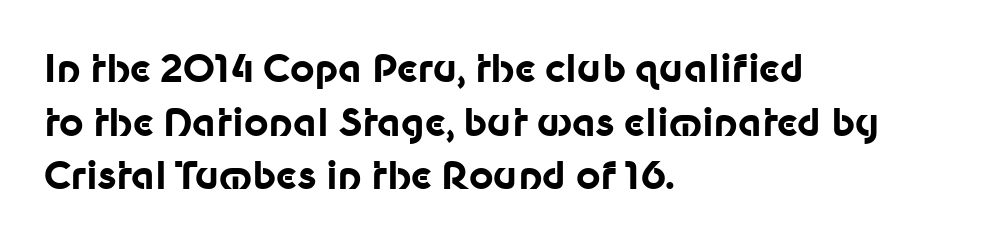
Q: Is the text bold? A: Yes.
Q: Is the text italic (slanted)? A: No, it is upright.
Q: Is the typeface a serif or a sans-serif typeface? A: Sans-serif.
Q: Is the text underlined? A: No.
Q: How is the paragraph aligned? A: Left-aligned.
Q: Is the spacing between letters normal or unusually wide? A: Normal.
Q: Is the spacing between lines tight, normal or loose? A: Normal.
Q: Width (condensed, normal, or wide)? A: Normal.
Q: Stroke contrast? A: Low.
Q: x-height? A: Medium.
Q: Monospaced? A: No.
